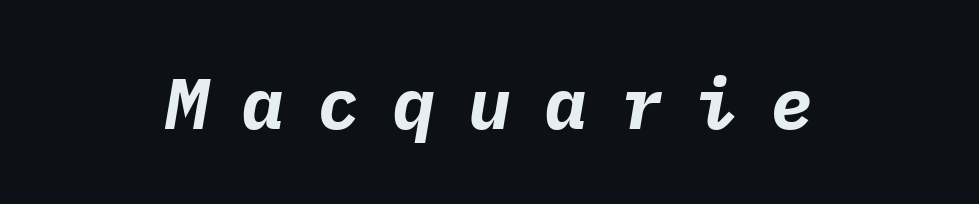
Characters are canted at an angle relative to the baseline's perpendicular. Looks like terminal output: every glyph gets an equal slot. Here the glyphs are tracked loosely, breaking word shapes into spaced letters. Chunky letters — that's bold for sure. Does the copy run flush right? No — it is centered line by line.
